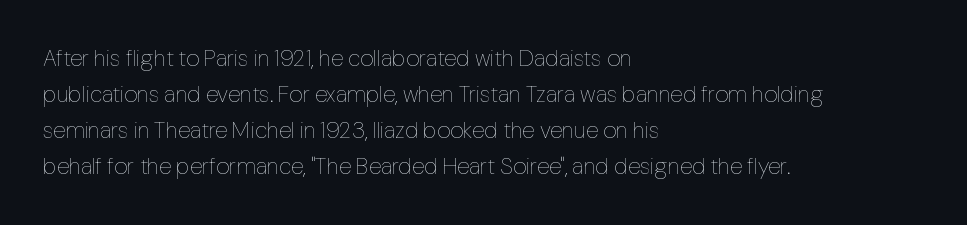
The image shows 23 px text type, upright; set left-aligned, normal line spacing (1.56x), normal letter spacing, not underlined.
